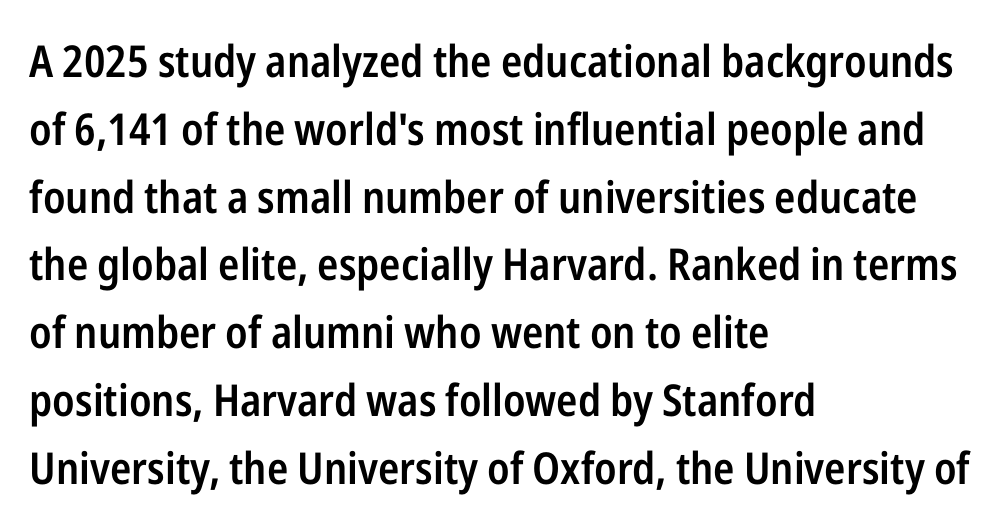
The image shows 44 px semibold, condensed sans-serif type, upright; set left-aligned, normal line spacing (1.54x), normal letter spacing, not underlined; low stroke contrast and a medium x-height.
